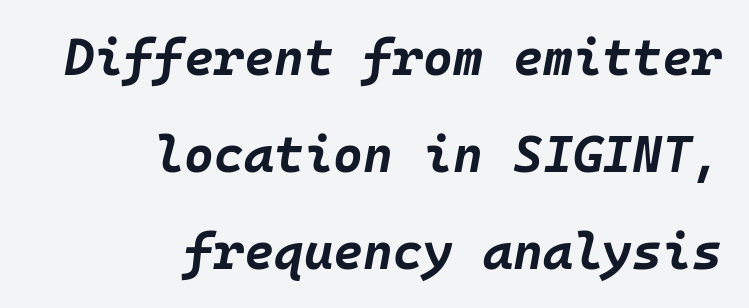
{"italic": "yes", "lean": "right", "slant_degrees": 10, "bold": "yes", "weight": "bold", "width": "normal", "stroke_contrast": "low", "x_height": "large", "monospaced": "yes", "underline": "no", "align": "right", "line_spacing": "loose", "line_spacing_ratio": 1.9, "letter_spacing": "normal", "letter_spacing_em": 0.0, "glyph_px": 51}
